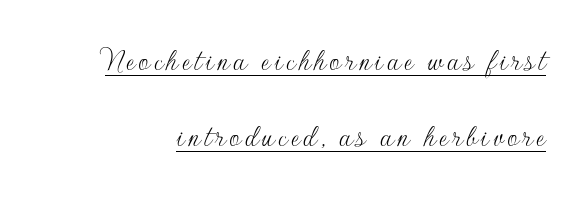
The image shows 33 px thin sans-serif type; set loose line spacing (2.31x), underlined; low stroke contrast and a small x-height.
